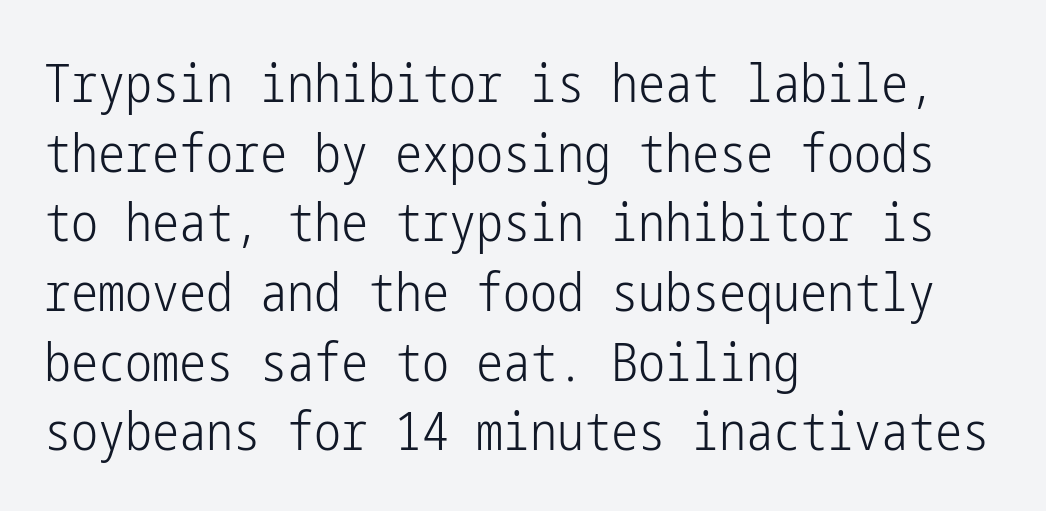
The rendering shows plain stroke endings on the letterforms — a sans-serif design. The strip under each line holds only bare page. Baseline-to-baseline distance is the conventional proportion of letter height. The paragraph shown leans on its left margin. Is the stroke heavy? The answer is a plain regular-or-lighter.
